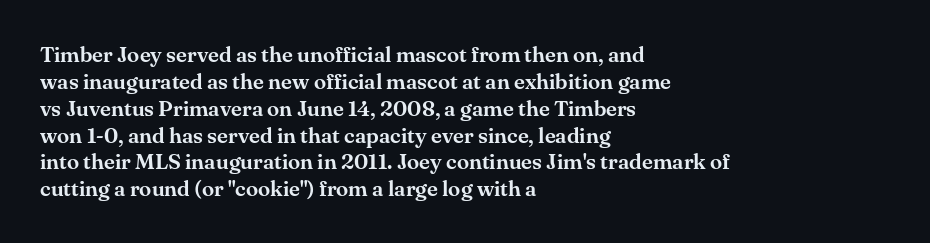
Q: Is the text italic (slanted)? A: No, it is upright.
Q: Is the text underlined? A: No.
Q: How is the paragraph aligned? A: Left-aligned.
Q: Is the spacing between letters normal or unusually wide? A: Normal.
